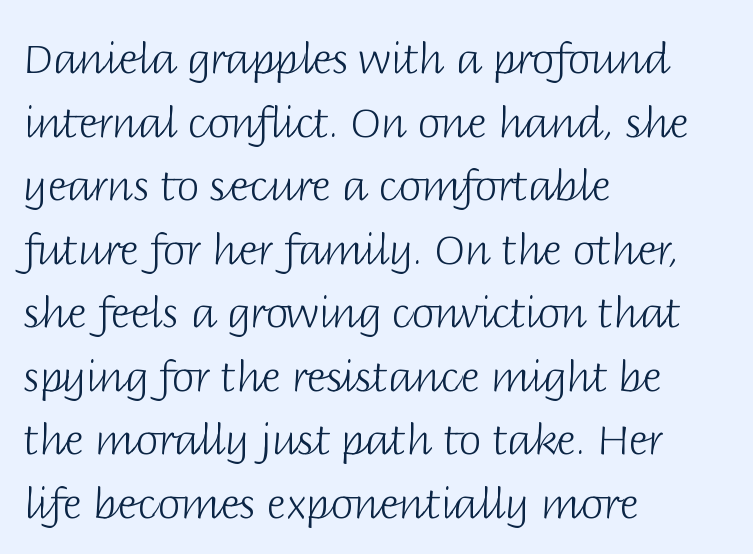
Q: Is the text bold? A: No.
Q: Is the text italic (slanted)? A: No, it is upright.
Q: Is the typeface a serif or a sans-serif typeface? A: Sans-serif.
Q: Is the text underlined? A: No.
Q: How is the paragraph aligned? A: Left-aligned.
Q: Is the spacing between letters normal or unusually wide? A: Normal.
Q: Is the spacing between lines tight, normal or loose? A: Normal.
Q: Width (condensed, normal, or wide)? A: Normal.
Q: Stroke contrast? A: Low.
Q: x-height? A: Large.
Q: Monospaced? A: No.
